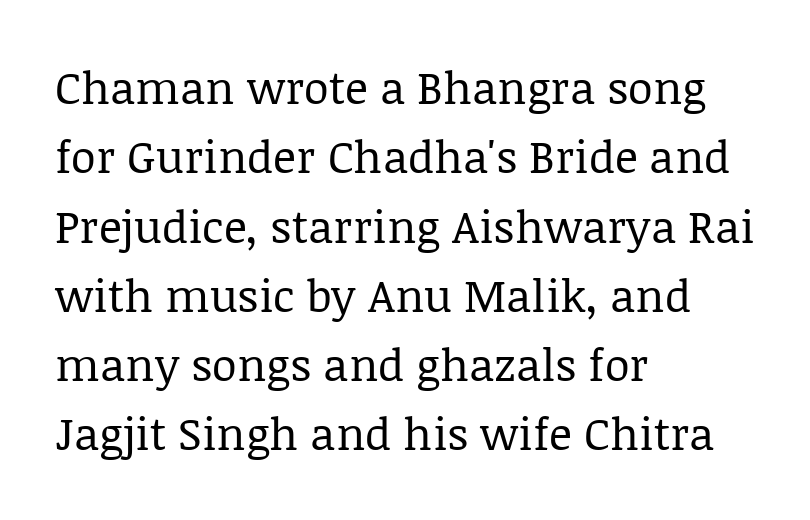
Note the varied advance widths — an 'i' is clearly narrower than an 'm'. The leading is moderate, giving the passage an even texture. There is no visible air inserted between adjacent glyphs. This is not heavy type; no bold has been used. No word sits above an underline.
